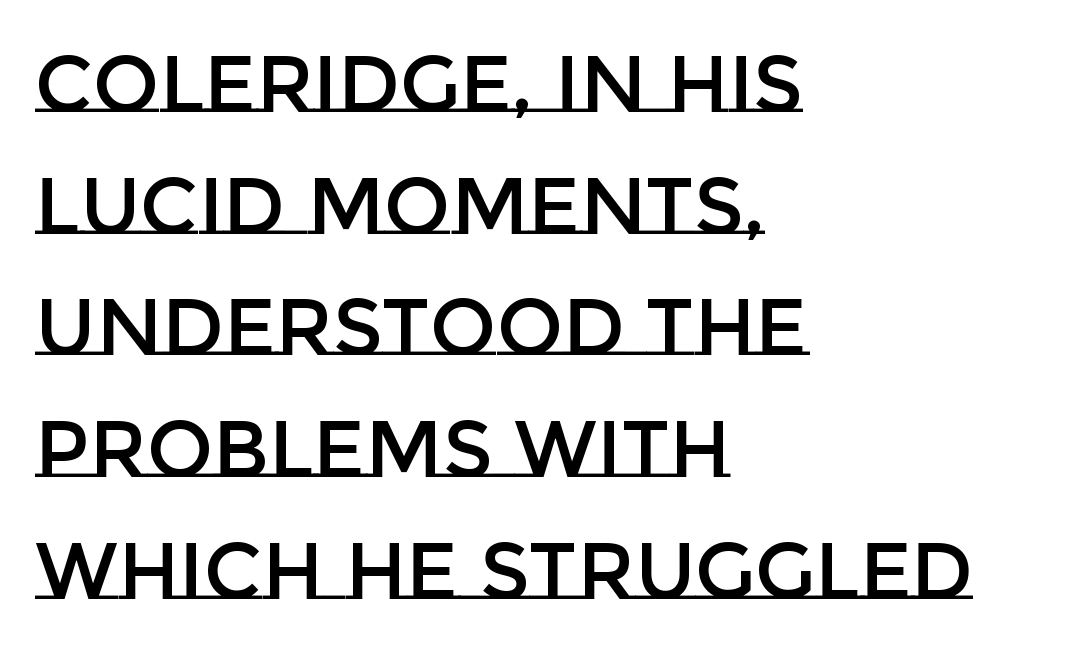
Posture: straight, roman, zero tilt. Is there much room between lines? A standard amount, neither cramped nor airy. Looks like regular typesetting: each glyph gets only the width it needs. Horizontal alignment here is leftward, the default for most running prose. The tracking reads as untouched default to a designer's eye. Anything drawn beneath the words? Only blank space.
